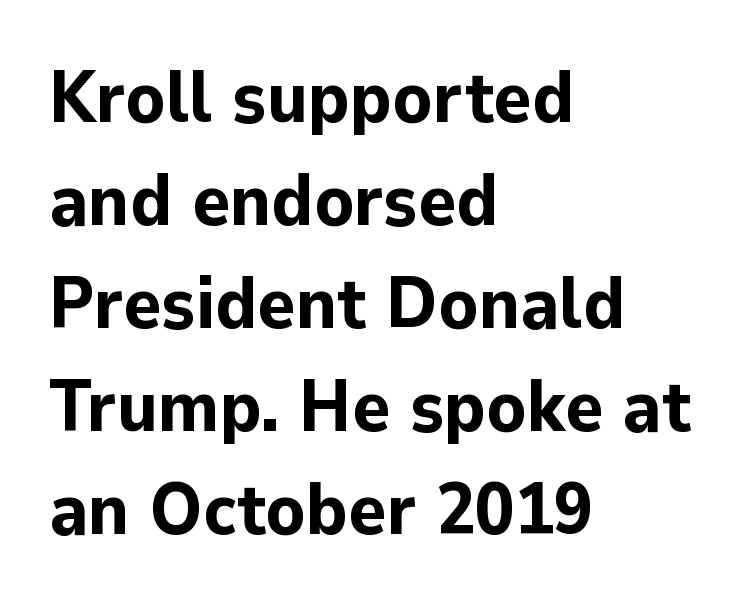
The type family on display is of the sans-serif kind. Think of a printed novel: that variable character pitch is what you see here. The gaps between neighbouring characters are ordinary and unremarkable. Style check: upright. Honestly, the row spacing looks completely unremarkable. Set as a true bold cut, around the 700 mark.
